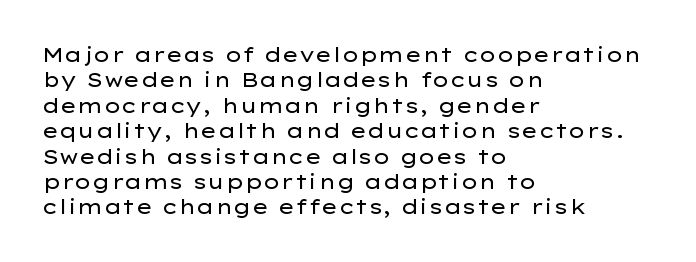
The image shows 20 px text type, upright; set left-aligned, normal line spacing (1.27x), normal letter spacing, not underlined.
